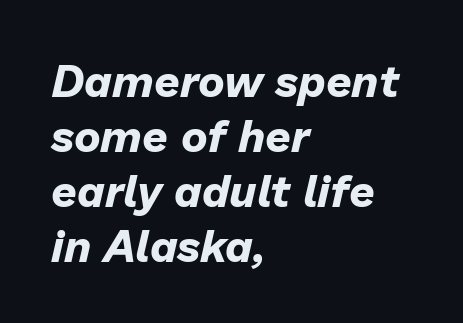
Q: Is the text bold? A: Yes.
Q: Is the text italic (slanted)? A: Yes, it leans right by about 13 degrees.
Q: Is the text underlined? A: No.
Q: How is the paragraph aligned? A: Left-aligned.
Q: Is the spacing between letters normal or unusually wide? A: Normal.
Q: Width (condensed, normal, or wide)? A: Normal.
Q: Stroke contrast? A: Low.
Q: x-height? A: Medium.
Q: Monospaced? A: No.
